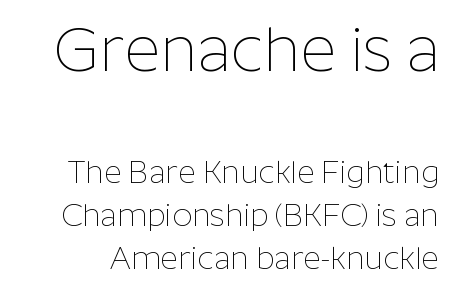
Q: Is the text bold? A: No.
Q: Is the text italic (slanted)? A: No, it is upright.
Q: Is the typeface a serif or a sans-serif typeface? A: Sans-serif.
Q: Is the text underlined? A: No.
Q: Is the spacing between letters normal or unusually wide? A: Normal.
Q: Is the spacing between lines tight, normal or loose? A: Normal.
Q: Which block of text is set in a larger size, the first (top) or the second (bottom)? A: The first (top) one.
Q: Width (condensed, normal, or wide)? A: Normal.
Q: Stroke contrast? A: Low.
Q: x-height? A: Medium.
Q: Monospaced? A: No.
